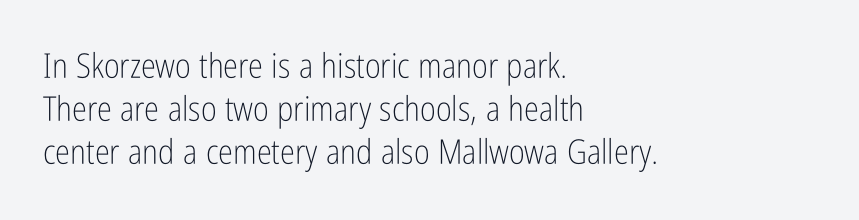
The image shows 34 px light, condensed sans-serif type, upright; set left-aligned, normal line spacing (1.27x), normal letter spacing, not underlined; low stroke contrast and a medium x-height.
